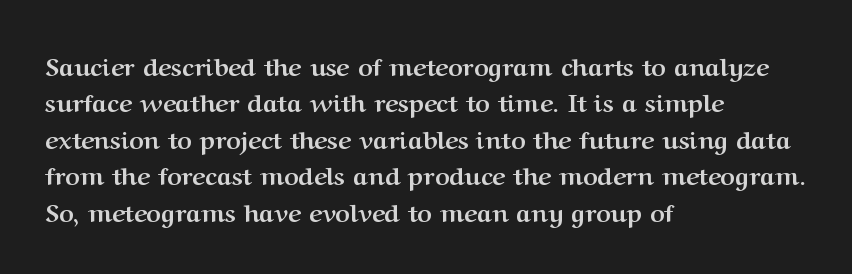
The letters are bold, with thick, heavy strokes. If you measured baseline to baseline, you'd find a middling distance. Posture: straight, roman, zero tilt. No word sits above an underline.
